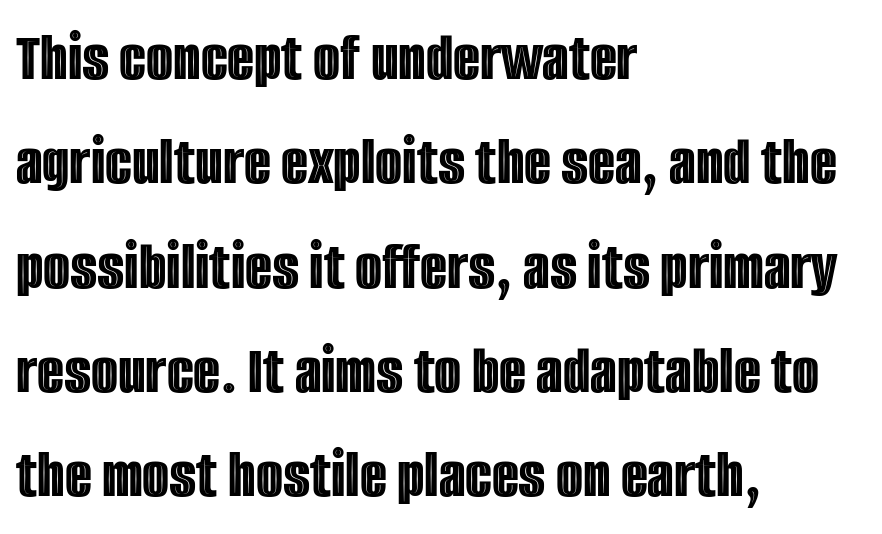
Does the leading feel generous? No, just average. Just letters on the line, the space beneath them empty. The letters advance in unequal steps, a hallmark of proportional type. Is the block centered? No — it sits flush against the left margin. Ascenders rise straight up at ninety degrees.
